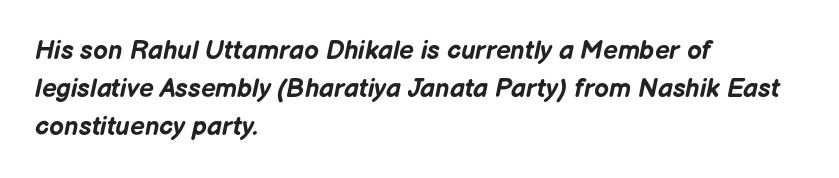
Q: Is the text bold? A: Yes.
Q: Is the text italic (slanted)? A: Yes, it leans right by about 12 degrees.
Q: Is the text underlined? A: No.
Q: How is the paragraph aligned? A: Left-aligned.
Q: Is the spacing between letters normal or unusually wide? A: Normal.
Q: Is the spacing between lines tight, normal or loose? A: Normal.
